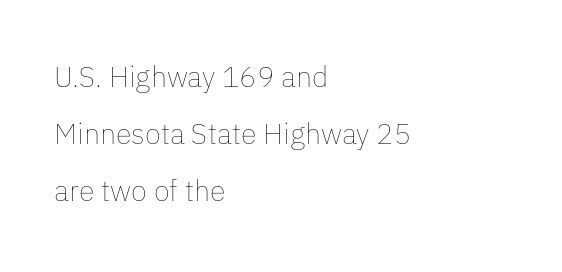
The image shows 29 px thin type, upright; set left-aligned, loose line spacing (1.97x), normal letter spacing, not underlined; low stroke contrast and a medium x-height.
